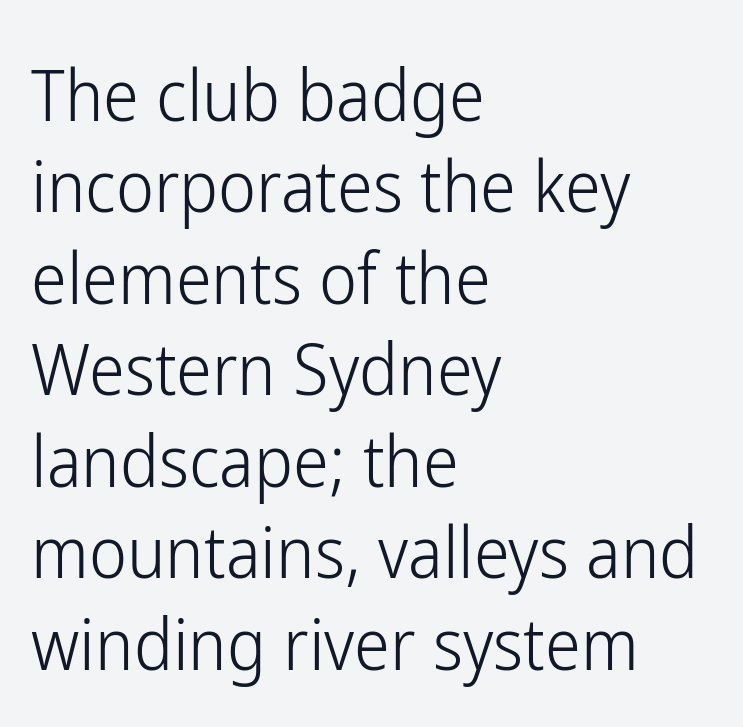
The image shows 72 px light, condensed sans-serif type, upright; set left-aligned, normal line spacing (1.27x), normal letter spacing, not underlined; low stroke contrast and a medium x-height.
